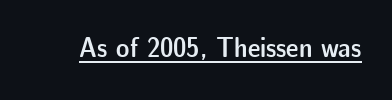
{"serif": "no", "italic": "no", "bold": "semi", "weight": "semibold", "width": "normal", "stroke_contrast": "low", "x_height": "medium", "monospaced": "no", "underline": "yes", "letter_spacing": "normal", "letter_spacing_em": 0.0, "glyph_px": 28}
